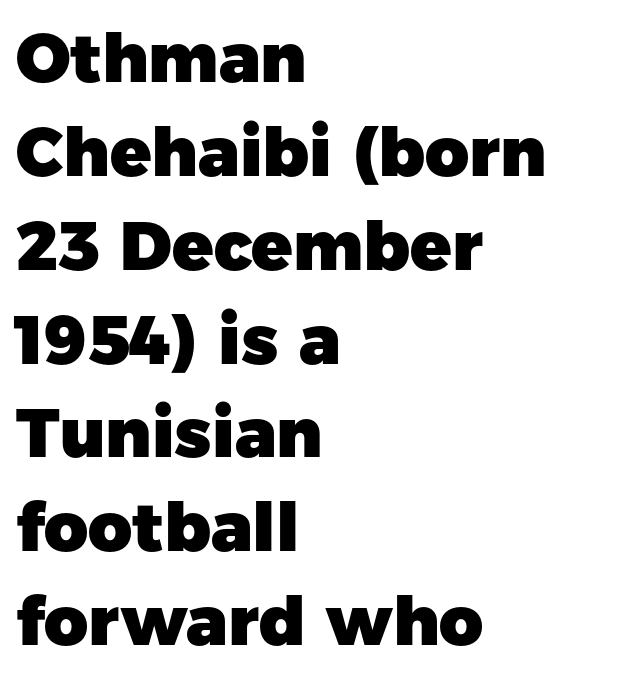
The axis of the letterforms is exactly vertical. The ragged edge is on the right, which tells us the setting is flush left. Compared with an ordinary text face, these strokes are far heavier — a full bold. Character widths vary here, with narrow letters taking less room than wide ones. Does extra space separate the letters? No, they use regular spacing.
